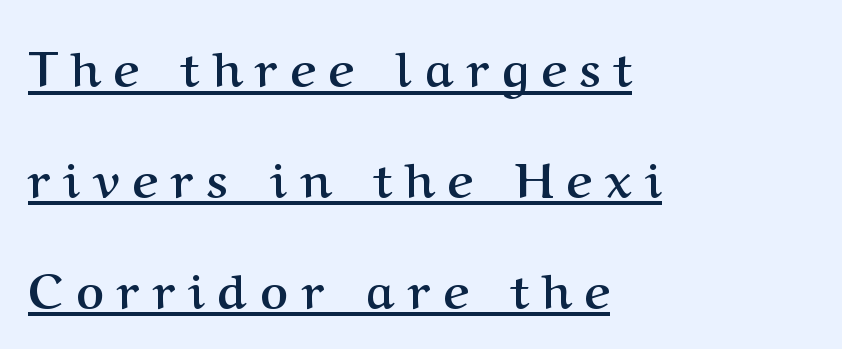
The image shows 48 px semibold serif type, upright; set left-aligned, loose line spacing (2.31x), unusually wide letter spacing (+0.28 em), underlined; medium stroke contrast and a medium x-height.
